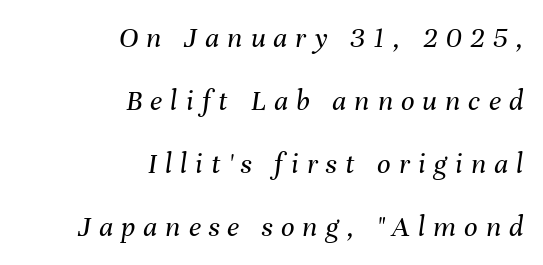
The compositor pushed each line to the right boundary. The space beneath each line is pristine and unruled. The letters are slanted; this is an italic face. Here the glyphs are tracked loosely, breaking word shapes into spaced letters. Loosely led — the rows are spread out.
